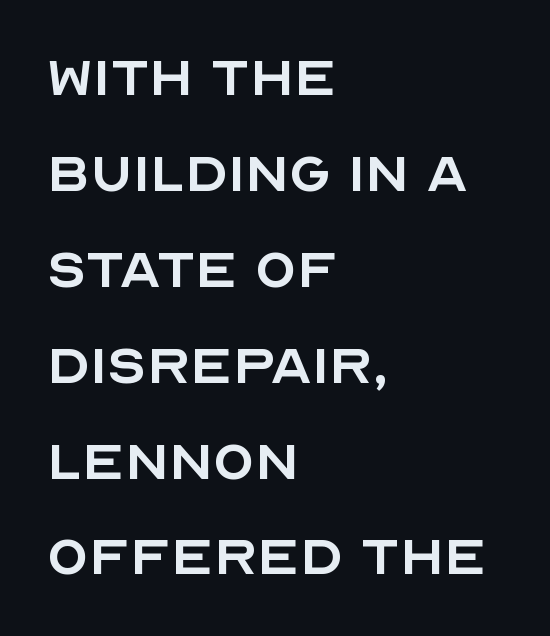
{"serif": "no", "italic": "no", "bold": "no", "weight": "regular", "width": "normal", "x_height": "large", "monospaced": "no", "underline": "no", "align": "left", "line_spacing": "normal", "line_spacing_ratio": 1.41, "letter_spacing": "normal", "letter_spacing_em": 0.0, "glyph_px": 68}
